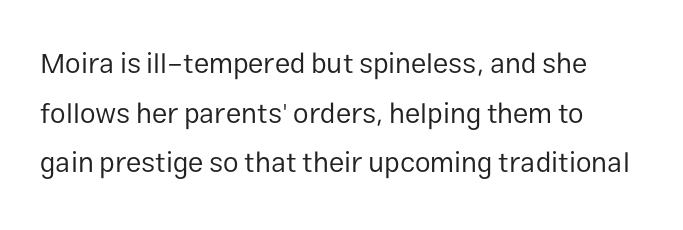
Type without underlining. Proportional: the letters do not fall into vertical columns. No letter is thick-stroked: the sample isn't bold. Unlike italic type, these characters show no tilt at all. Spacing between characters is what you'd get straight out of the box.
